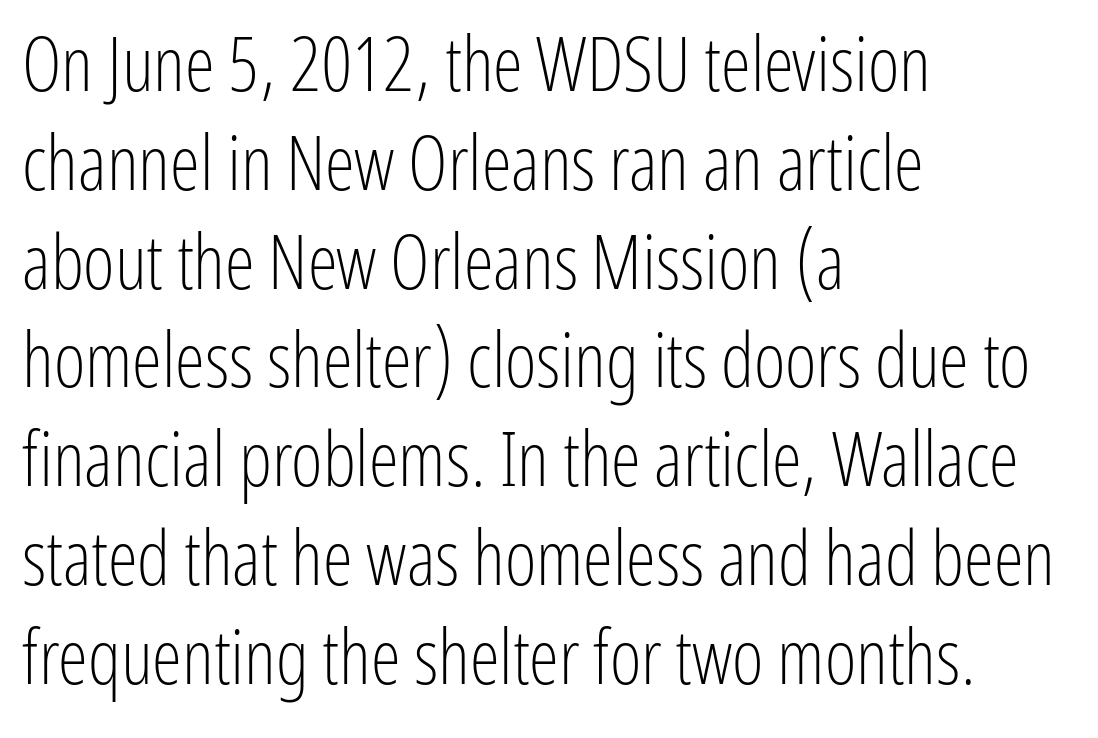
No extra ink here — the face is not bold. Nothing unusual about the tracking: characters are spaced as the font intends. Underlining? Definitely not there. To sum up the face: it is a sans, with no serifs.
